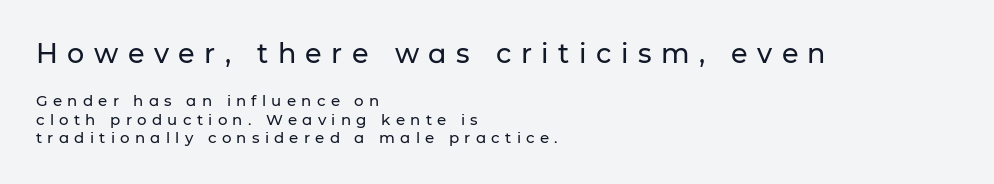
Q: Is the text italic (slanted)? A: No, it is upright.
Q: Is the text underlined? A: No.
Q: How is the paragraph aligned? A: Left-aligned.
Q: Is the spacing between letters normal or unusually wide? A: Unusually wide.
Q: Which block of text is set in a larger size, the first (top) or the second (bottom)? A: The first (top) one.
